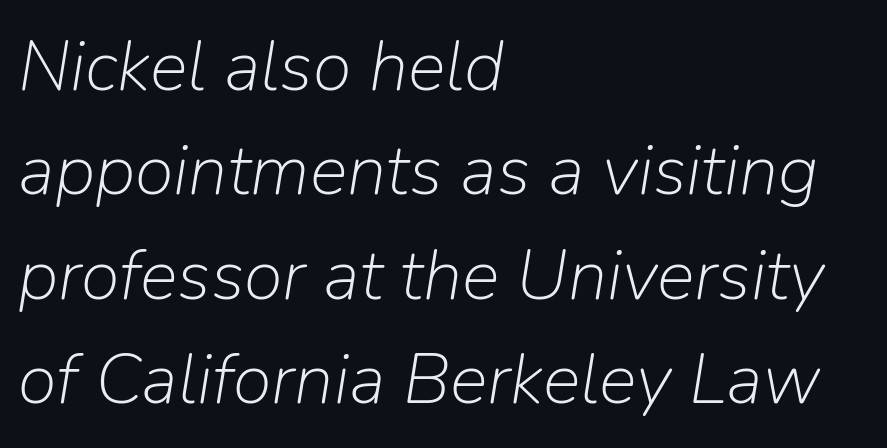
{"italic": "yes", "lean": "right", "slant_degrees": 9, "bold": "no", "weight": "light", "width": "normal", "stroke_contrast": "low", "x_height": "medium", "monospaced": "no", "underline": "no", "align": "left", "line_spacing": "normal", "line_spacing_ratio": 1.47, "letter_spacing": "normal", "letter_spacing_em": 0.0, "glyph_px": 71}
